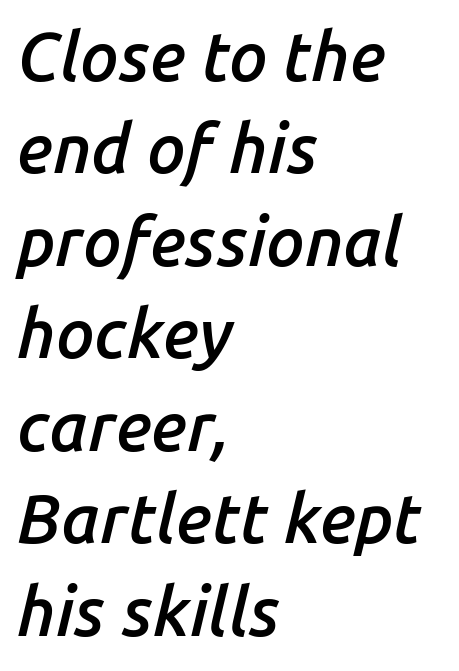
The image shows 68 px semibold type, italic (leaning right); set left-aligned, normal line spacing (1.36x), normal letter spacing, not underlined; low stroke contrast and a medium x-height.
